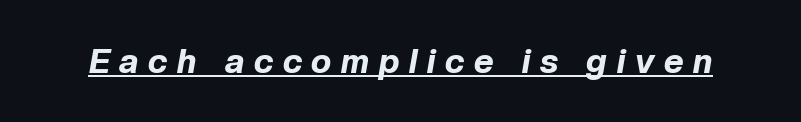
Letter spacing: wide. The lettering tilts uniformly, giving the passage an italic look. The lettering is marked with a stroke running underneath it. These lines are rendered in a variable-pitch font. Thick stems and heavy bowls — unmistakably bold.
